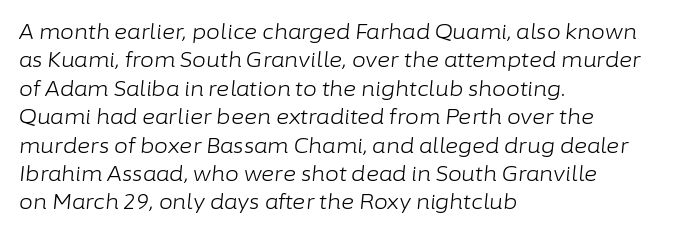
Vertically, the passage feels balanced, rows spaced as you'd expect. Letter spacing: default. Type without underlining. Observe the lean: these are italic letterforms.
